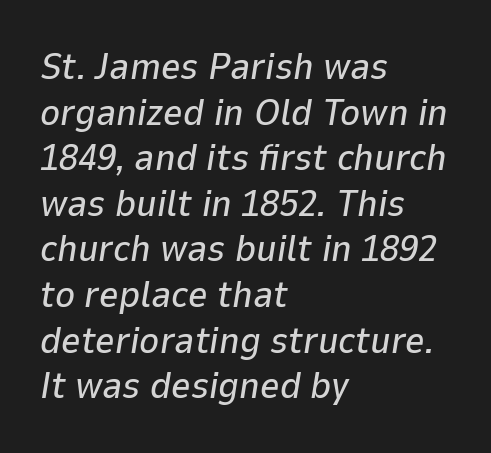
The image shows 38 px text type, italic (leaning right); set left-aligned, line spacing 1.2x, normal letter spacing, not underlined; low stroke contrast and a medium x-height.
